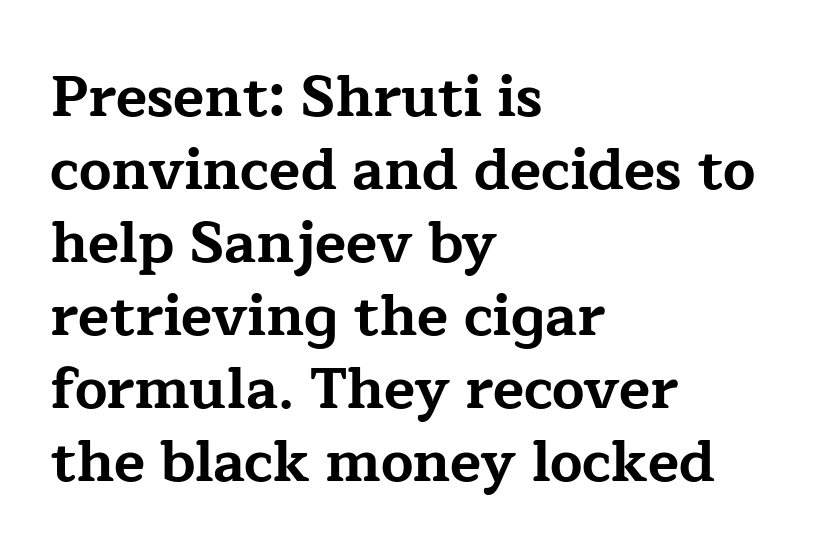
Reading down the block, your eye returns to a fixed left position each line. The face used here is proportionally spaced, like ordinary book or web type. How are the letters spaced? Ordinarily, with no added tracking. Serifs: yes, visible at the terminals of the letterforms. Tall strokes in this sample are plumb rather than angled. The glyphs are unaccompanied by any horizontal stroke below them.
